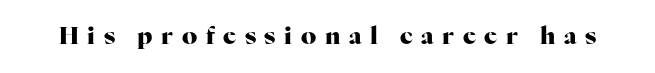
Q: Is the text bold? A: Yes.
Q: Is the text italic (slanted)? A: No, it is upright.
Q: Is the text underlined? A: No.
Q: Is the spacing between letters normal or unusually wide? A: Unusually wide.
